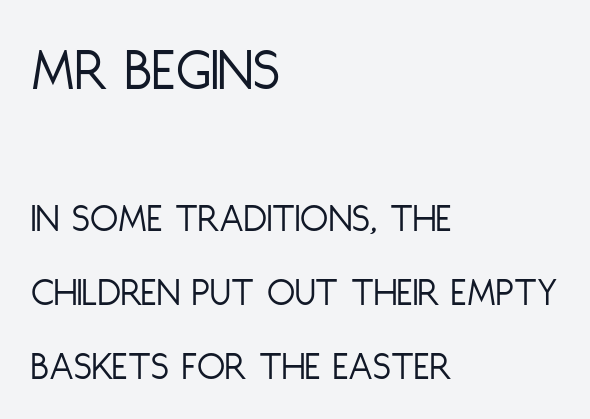
Rule under the text: the space is simply empty. Bold? No — there's no thickening of the strokes. This rendering employs a face without finishing strokes, i.e., a sans-serif. Caption: standard tracking, unaltered.
